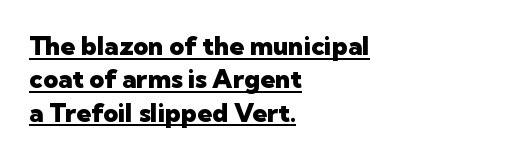
Q: Is the text bold? A: Yes.
Q: Is the text italic (slanted)? A: No, it is upright.
Q: Is the text underlined? A: Yes.
Q: How is the paragraph aligned? A: Left-aligned.
Q: Is the spacing between letters normal or unusually wide? A: Normal.
Q: Is the spacing between lines tight, normal or loose? A: Normal.
